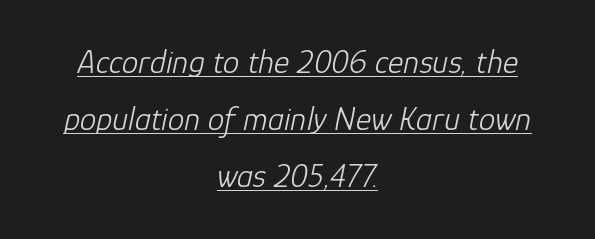
Q: Is the text bold? A: No.
Q: Is the text italic (slanted)? A: Yes, it leans right by about 12 degrees.
Q: Is the text underlined? A: Yes.
Q: How is the paragraph aligned? A: Centered.
Q: Is the spacing between letters normal or unusually wide? A: Normal.
Q: Width (condensed, normal, or wide)? A: Normal.
Q: Stroke contrast? A: Low.
Q: x-height? A: Medium.
Q: Monospaced? A: No.
